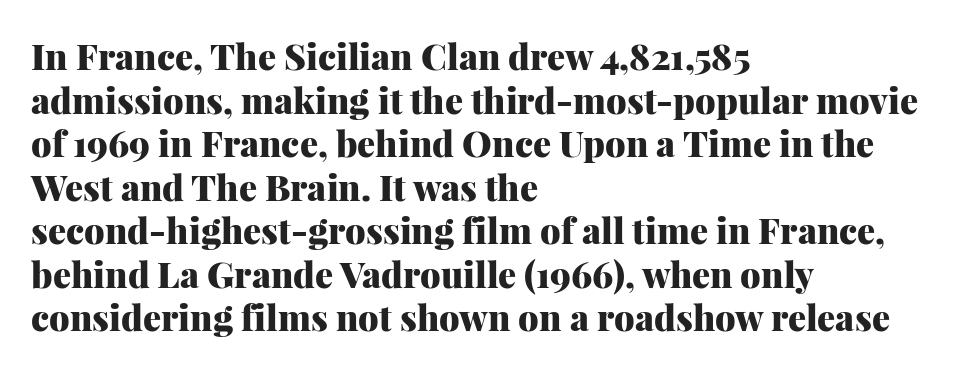
{"serif": "yes", "italic": "no", "bold": "yes", "weight": "heavy", "width": "normal", "stroke_contrast": "medium", "x_height": "medium", "monospaced": "no", "underline": "no", "align": "left", "line_spacing_ratio": 1.21, "letter_spacing": "normal", "letter_spacing_em": 0.0, "glyph_px": 36}
